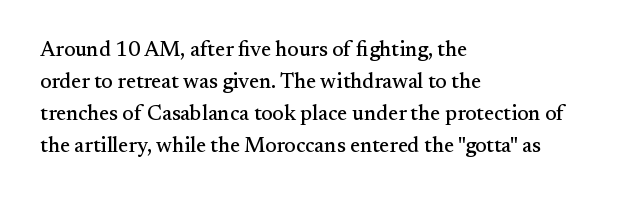
Q: Is the text italic (slanted)? A: No, it is upright.
Q: Is the text underlined? A: No.
Q: How is the paragraph aligned? A: Left-aligned.
Q: Is the spacing between letters normal or unusually wide? A: Normal.
Q: Is the spacing between lines tight, normal or loose? A: Normal.
